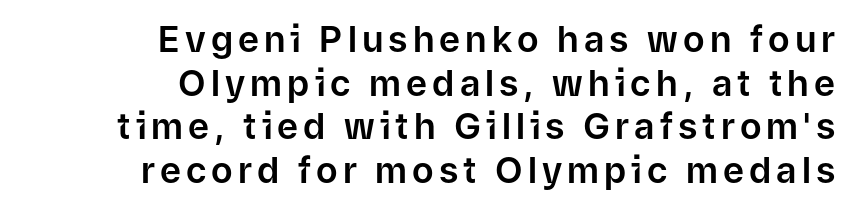
Q: Is the text italic (slanted)? A: No, it is upright.
Q: Is the typeface a serif or a sans-serif typeface? A: Sans-serif.
Q: Is the text underlined? A: No.
Q: How is the paragraph aligned? A: Right-aligned.
Q: Width (condensed, normal, or wide)? A: Normal.
Q: Stroke contrast? A: Low.
Q: x-height? A: Medium.
Q: Monospaced? A: No.
